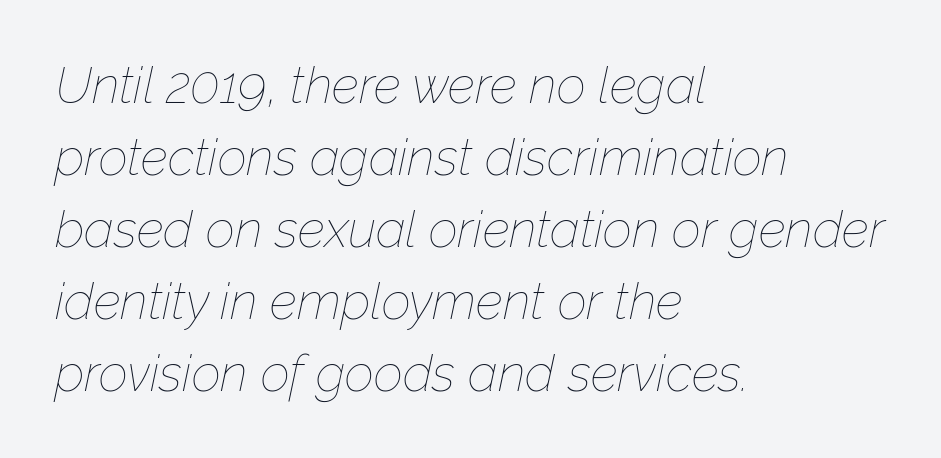
Q: Is the text bold? A: No.
Q: Is the text italic (slanted)? A: Yes, it leans right by about 12 degrees.
Q: Is the text underlined? A: No.
Q: How is the paragraph aligned? A: Left-aligned.
Q: Is the spacing between letters normal or unusually wide? A: Normal.
Q: Is the spacing between lines tight, normal or loose? A: Normal.
Q: Width (condensed, normal, or wide)? A: Normal.
Q: Stroke contrast? A: Low.
Q: x-height? A: Medium.
Q: Monospaced? A: No.
